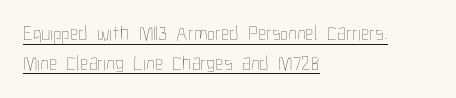
{"italic": "no", "bold": "no", "underline": "yes", "align": "left", "line_spacing": "normal", "line_spacing_ratio": 1.41, "letter_spacing": "normal", "letter_spacing_em": 0.0, "glyph_px": 21}
